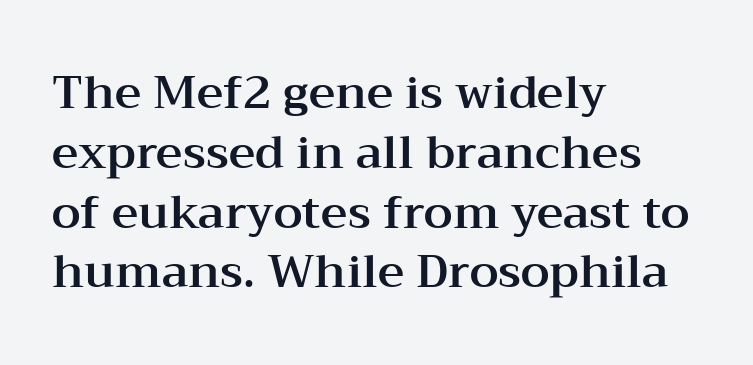
The image shows 46 px wide serif type, upright; set left-aligned, normal line spacing (1.3x), normal letter spacing, not underlined; medium stroke contrast and a medium x-height.
